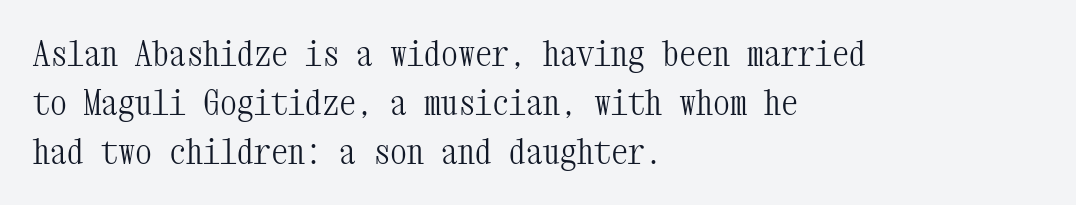
Each line starts at the same left margin while the right side varies. The rendering uses typewriter-style spacing with identical character cells. Serifs: yes, visible at the terminals of the letterforms. Compared with typical body copy, the letter spacing here is the same.
